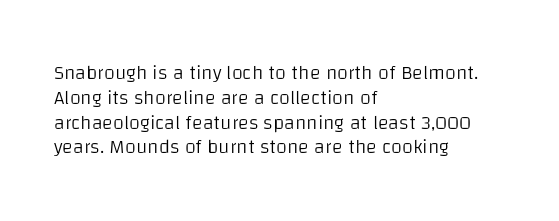
{"italic": "no", "bold": "no", "underline": "no", "align": "left", "line_spacing_ratio": 1.24, "letter_spacing": "normal", "letter_spacing_em": 0.0, "glyph_px": 20}
